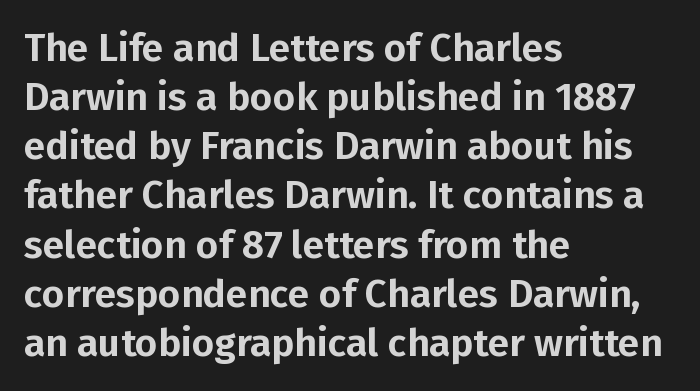
The image shows 39 px sans-serif type, upright; set left-aligned, normal line spacing (1.26x), normal letter spacing, not underlined; low stroke contrast and a medium x-height.
